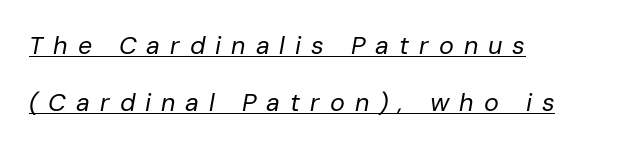
{"italic": "yes", "lean": "right", "slant_degrees": 10, "bold": "no", "underline": "yes", "align": "left", "line_spacing": "loose", "line_spacing_ratio": 2.3, "letter_spacing": "wide", "letter_spacing_em": 0.4, "glyph_px": 25}
